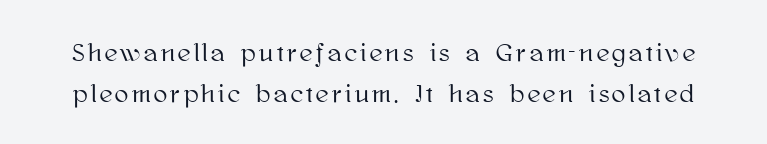
Vertical strokes here are truly vertical. The space between consecutive lines is moderate. The area under the type is left untouched.
